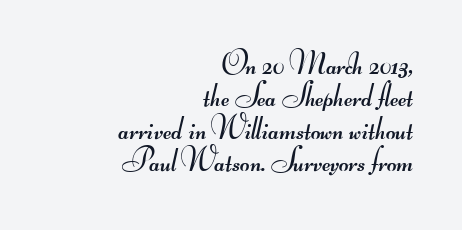
The image shows 33 px regular-weight, wide sans-serif type; set right-aligned, tight line spacing (0.98x), normal letter spacing, not underlined; medium stroke contrast.
